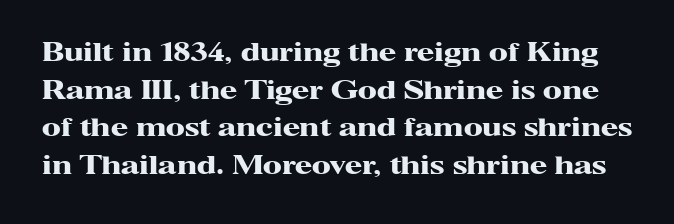
Q: Is the text bold? A: Yes.
Q: Is the text italic (slanted)? A: No, it is upright.
Q: Is the text underlined? A: No.
Q: Is the spacing between letters normal or unusually wide? A: Normal.
Q: Is the spacing between lines tight, normal or loose? A: Normal.
